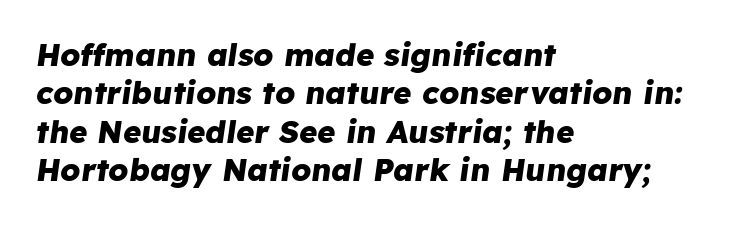
The image shows 31 px heavy type, italic (leaning right); set left-aligned, line spacing 1.24x, normal letter spacing, not underlined; low stroke contrast and a medium x-height.
